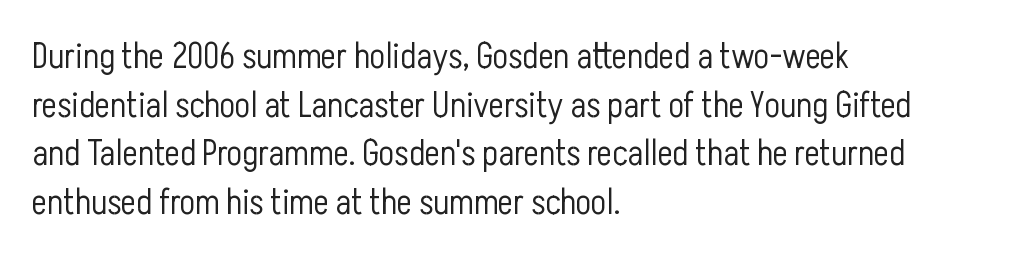
Q: Is the text bold? A: No.
Q: Is the text italic (slanted)? A: No, it is upright.
Q: Is the typeface a serif or a sans-serif typeface? A: Sans-serif.
Q: Is the text underlined? A: No.
Q: How is the paragraph aligned? A: Left-aligned.
Q: Is the spacing between letters normal or unusually wide? A: Normal.
Q: Is the spacing between lines tight, normal or loose? A: Normal.
Q: Width (condensed, normal, or wide)? A: Condensed.
Q: Stroke contrast? A: Low.
Q: x-height? A: Medium.
Q: Monospaced? A: No.
